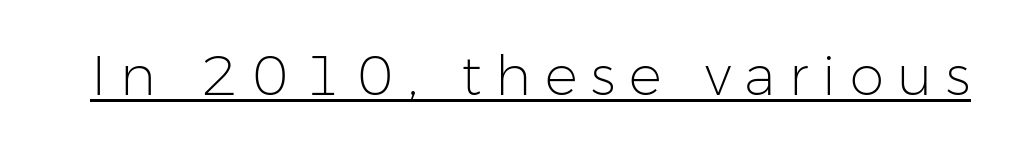
Spacing between characters has been opened up far beyond the box default. Weight: not bold — regular or lighter. Think of a printed novel: that variable character pitch is what you see here. Students, observe the line beneath the letters — that is underlining. Posture: upright roman. Is this a sans? Yes — the strokes have no serifs.
